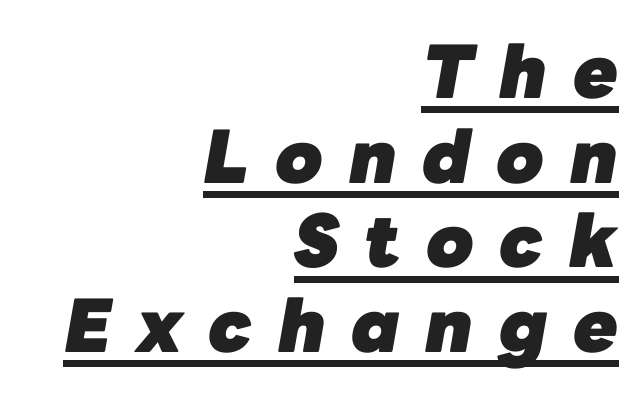
The image shows 73 px heavy type, italic (leaning right); set right-aligned, line spacing 1.16x, unusually wide letter spacing (+0.35 em), underlined; low stroke contrast and a medium x-height.
